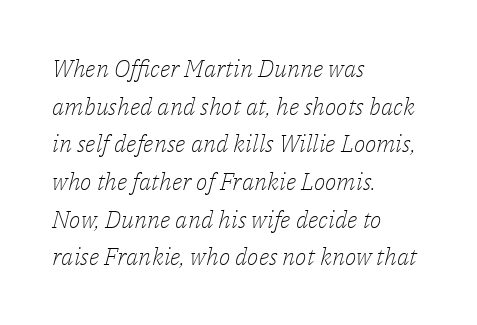
{"italic": "yes", "lean": "right", "slant_degrees": 14, "bold": "no", "underline": "no", "align": "left", "line_spacing": "normal", "line_spacing_ratio": 1.57, "letter_spacing": "normal", "letter_spacing_em": 0.0, "glyph_px": 24}
